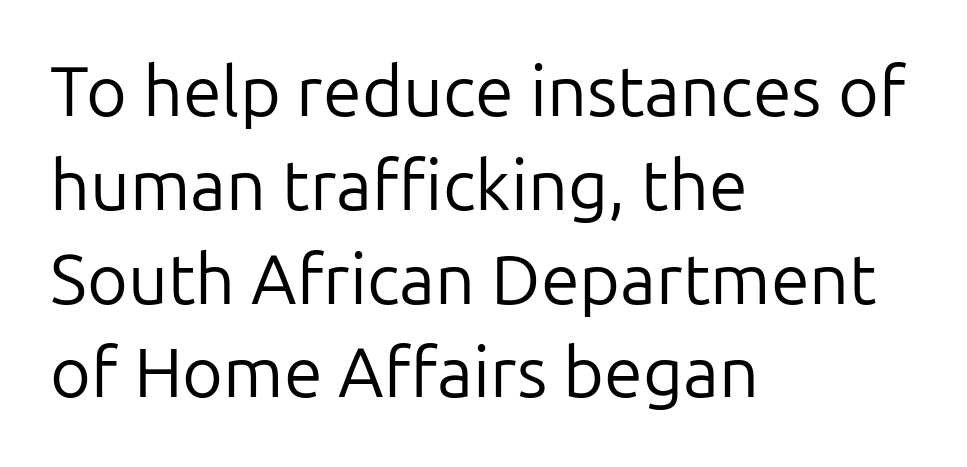
{"serif": "no", "italic": "no", "bold": "no", "weight": "regular", "width": "normal", "stroke_contrast": "low", "x_height": "medium", "monospaced": "no", "underline": "no", "align": "left", "line_spacing": "normal", "line_spacing_ratio": 1.34, "letter_spacing": "normal", "letter_spacing_em": 0.0, "glyph_px": 70}
